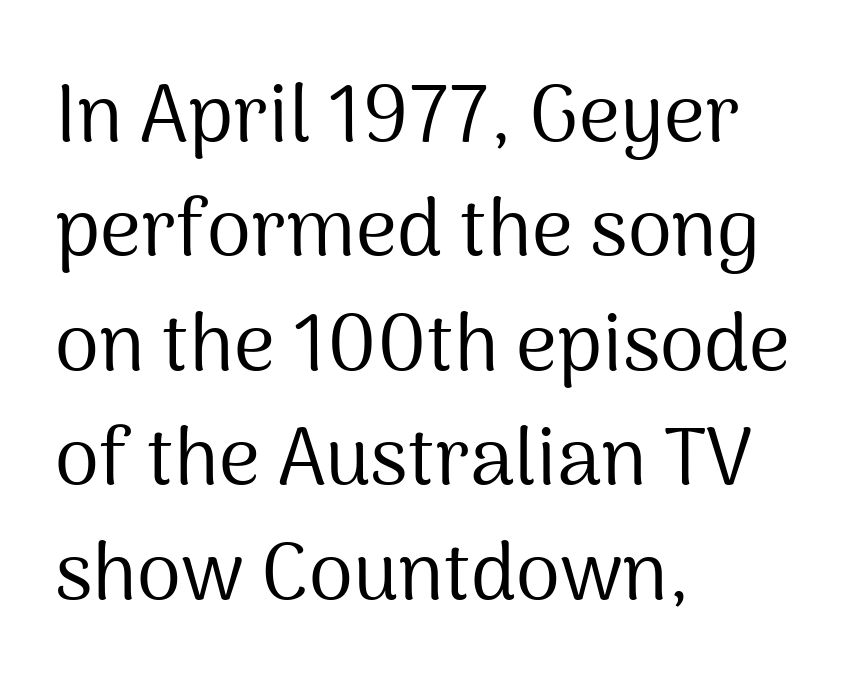
{"serif": "no", "italic": "no", "bold": "no", "weight": "regular", "width": "normal", "stroke_contrast": "medium", "x_height": "medium", "monospaced": "no", "underline": "no", "align": "left", "line_spacing": "normal", "line_spacing_ratio": 1.43, "letter_spacing": "normal", "letter_spacing_em": 0.0, "glyph_px": 80}
